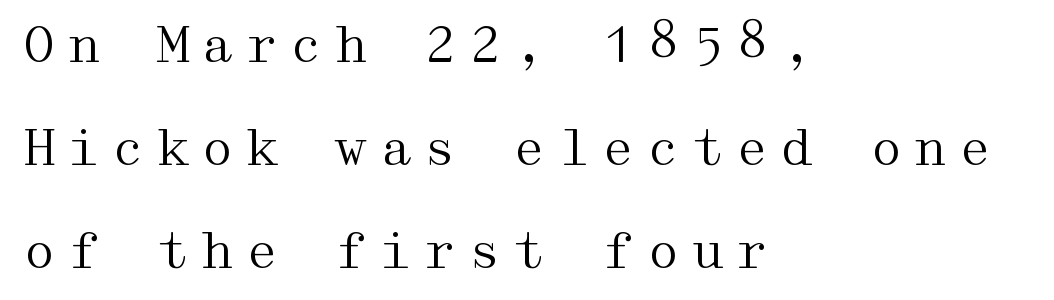
Q: Is the text bold? A: No.
Q: Is the text italic (slanted)? A: No, it is upright.
Q: Is the typeface a serif or a sans-serif typeface? A: Serif.
Q: Is the text underlined? A: No.
Q: How is the paragraph aligned? A: Left-aligned.
Q: Is the spacing between letters normal or unusually wide? A: Unusually wide.
Q: Is the spacing between lines tight, normal or loose? A: Loose.
Q: Width (condensed, normal, or wide)? A: Wide.
Q: Stroke contrast? A: Medium.
Q: x-height? A: Medium.
